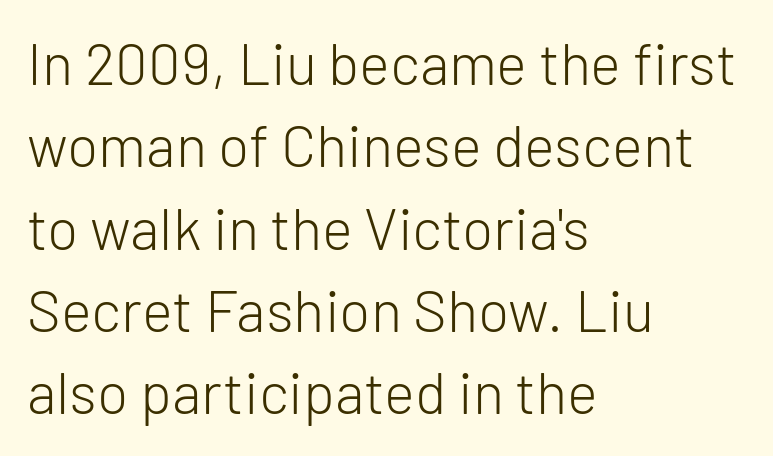
{"serif": "no", "italic": "no", "bold": "no", "weight": "light", "width": "normal", "stroke_contrast": "low", "x_height": "medium", "monospaced": "no", "underline": "no", "align": "left", "line_spacing": "normal", "line_spacing_ratio": 1.42, "letter_spacing": "normal", "letter_spacing_em": 0.0, "glyph_px": 58}
